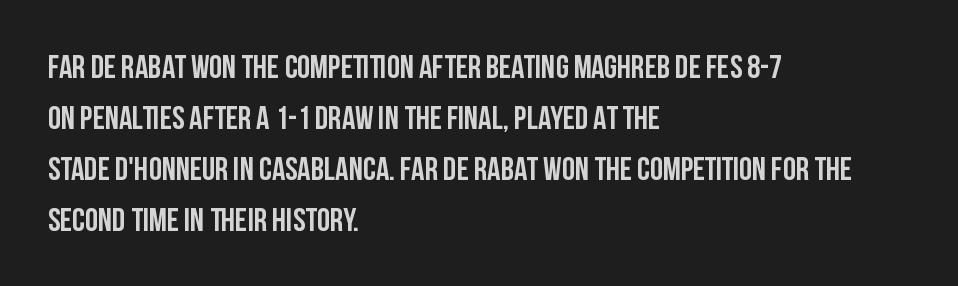
Teacher's note: observe the even left margin — that is flush-left alignment. Serifs: no, the terminals of the letterforms are clean. The tracking reads as untouched default to a designer's eye. Character widths vary here, with narrow letters taking less room than wide ones. Tall strokes in this sample are plumb rather than angled.
